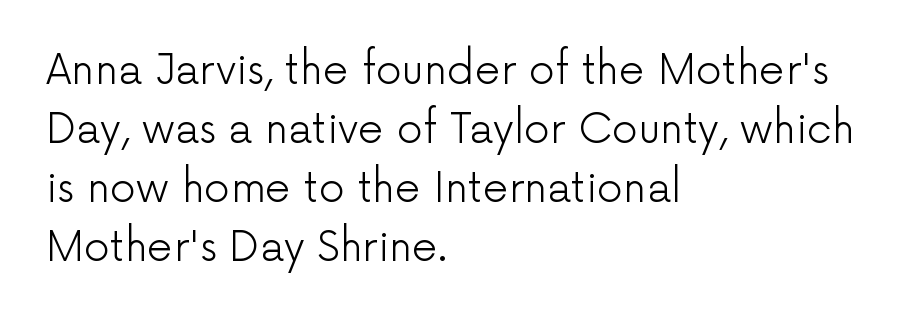
Q: Is the text bold? A: No.
Q: Is the text italic (slanted)? A: No, it is upright.
Q: Is the typeface a serif or a sans-serif typeface? A: Sans-serif.
Q: Is the text underlined? A: No.
Q: How is the paragraph aligned? A: Left-aligned.
Q: Is the spacing between letters normal or unusually wide? A: Normal.
Q: Is the spacing between lines tight, normal or loose? A: Normal.
Q: Width (condensed, normal, or wide)? A: Normal.
Q: Stroke contrast? A: Low.
Q: x-height? A: Medium.
Q: Monospaced? A: No.
